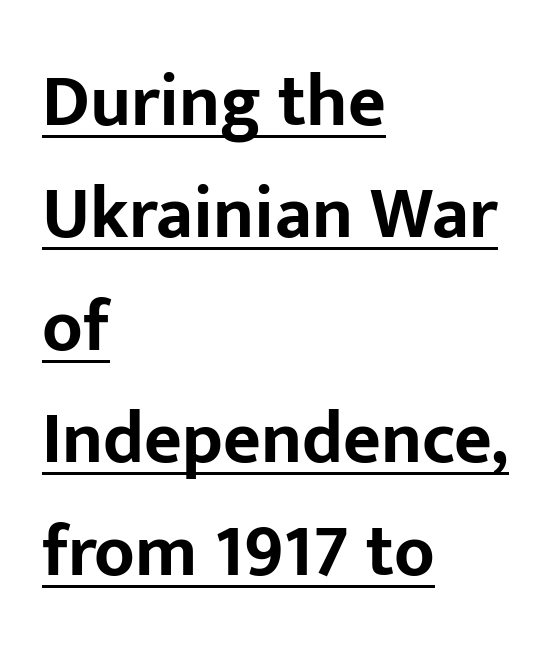
The image shows 73 px bold sans-serif type, upright; set left-aligned, normal line spacing (1.54x), normal letter spacing, underlined; low stroke contrast and a medium x-height.
